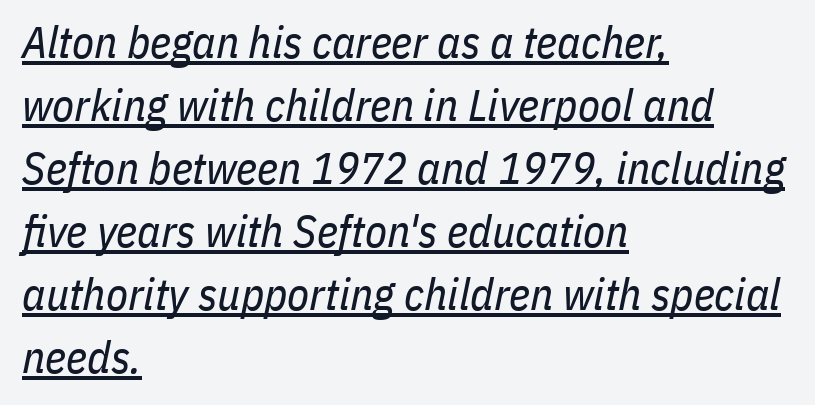
Which margin do the lines hug? The left one — the right edge is uneven. The words here are underlined. Do the characters align in a grid? No, the font is proportional. Heaviness? Minimal to ordinary, like unemphasized prose. Characters are canted at an angle relative to the baseline's perpendicular. No extra tracking has been applied to these lines.
